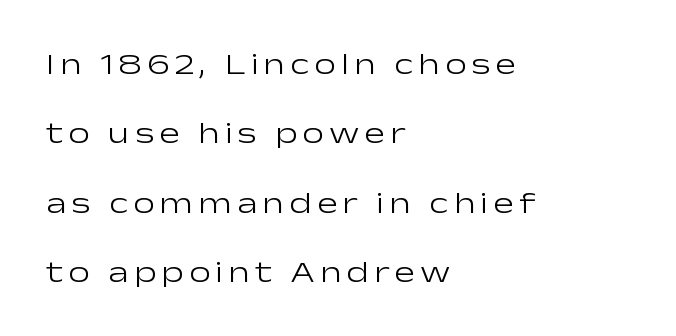
{"serif": "no", "italic": "no", "bold": "no", "weight": "light", "width": "wide", "stroke_contrast": "low", "x_height": "medium", "monospaced": "no", "underline": "no", "align": "left", "line_spacing": "loose", "line_spacing_ratio": 2.24, "glyph_px": 31}
